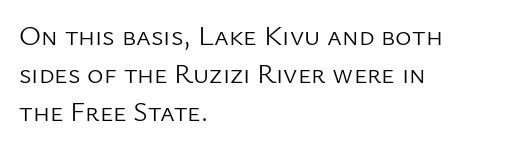
The image shows 28 px light sans-serif type, upright; set left-aligned, normal line spacing (1.35x), normal letter spacing, not underlined; low stroke contrast and a medium x-height.
